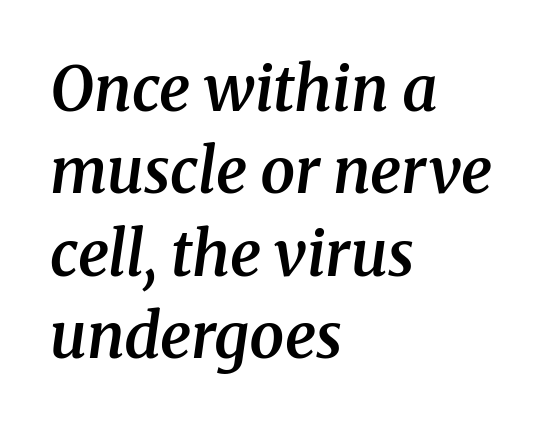
The image shows 62 px semibold serif type, italic (leaning right); set left-aligned, normal line spacing (1.33x), normal letter spacing, not underlined; medium stroke contrast and a medium x-height.
